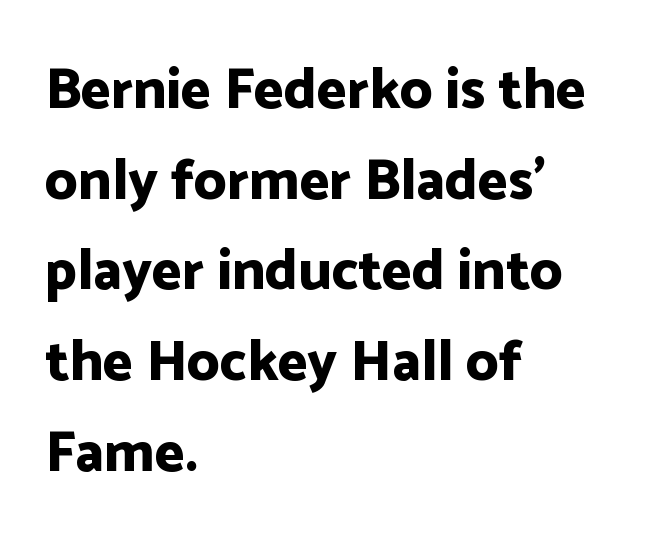
The characters look thick and weighty, a clear bold. The foot of each line stays bare and open. Examine the stroke ends and you'll find no serifs. Nope, not italic — everything's standing straight. A classic flush-left, rag-right setting is used for this passage.
